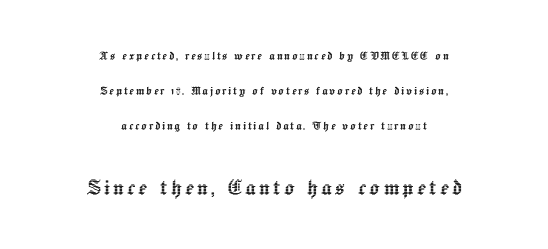
{"italic": "no", "underline": "no", "align": "center", "line_spacing": "loose", "line_spacing_ratio": 2.5, "larger_block": "second", "size_ratio": 1.86, "glyph_px": 26}
